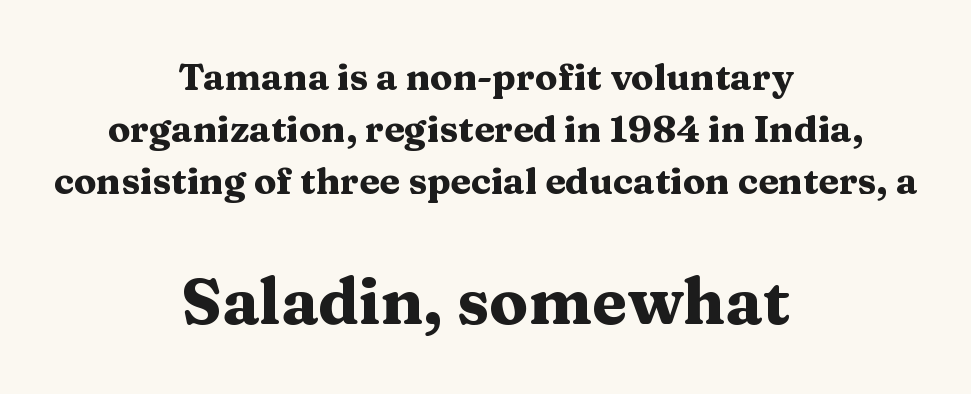
{"serif": "yes", "italic": "no", "bold": "yes", "weight": "heavy", "width": "wide", "stroke_contrast": "medium", "x_height": "medium", "monospaced": "no", "underline": "no", "align": "center", "line_spacing": "normal", "line_spacing_ratio": 1.41, "letter_spacing": "normal", "letter_spacing_em": 0.0, "larger_block": "second", "size_ratio": 1.73, "glyph_px": 64}
